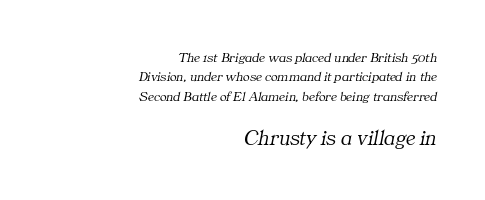
Q: Is the text bold? A: No.
Q: Is the text italic (slanted)? A: Yes, it leans right by about 11 degrees.
Q: Is the text underlined? A: No.
Q: How is the paragraph aligned? A: Right-aligned.
Q: Is the spacing between letters normal or unusually wide? A: Normal.
Q: Is the spacing between lines tight, normal or loose? A: Normal.
Q: Which block of text is set in a larger size, the first (top) or the second (bottom)? A: The second (bottom) one.
